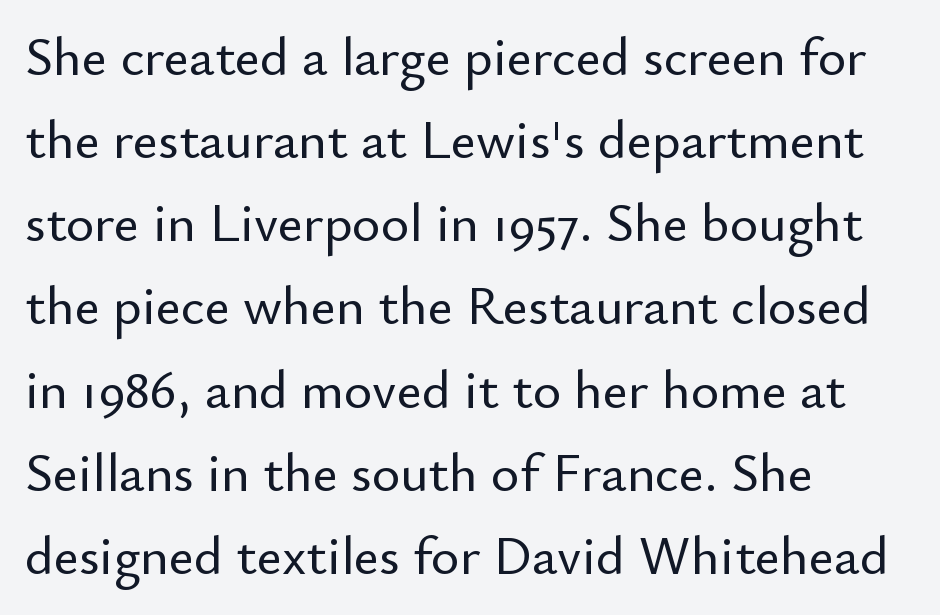
Q: Is the text italic (slanted)? A: No, it is upright.
Q: Is the typeface a serif or a sans-serif typeface? A: Sans-serif.
Q: Is the text underlined? A: No.
Q: How is the paragraph aligned? A: Left-aligned.
Q: Is the spacing between letters normal or unusually wide? A: Normal.
Q: Is the spacing between lines tight, normal or loose? A: Normal.
Q: Width (condensed, normal, or wide)? A: Normal.
Q: Stroke contrast? A: Low.
Q: x-height? A: Small.
Q: Monospaced? A: No.
